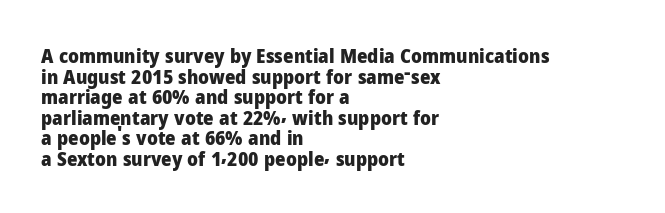
Descenders are the only things crossing below the line. Typographic density is high because the face is bold. Rows of type sit shoulder to shoulder in the vertical direction. Here the glyphs are tracked normally, forming tight word shapes. Alignment: flush left.
